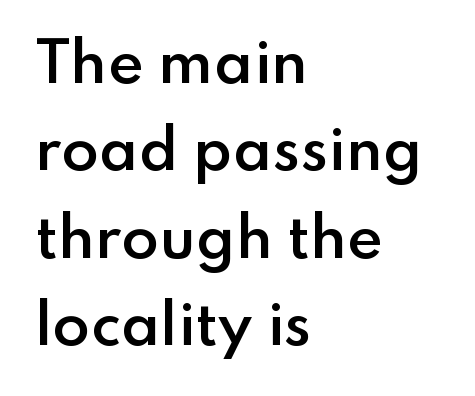
Q: Is the text bold? A: Semi-bold.
Q: Is the text italic (slanted)? A: No, it is upright.
Q: Is the typeface a serif or a sans-serif typeface? A: Sans-serif.
Q: Is the text underlined? A: No.
Q: How is the paragraph aligned? A: Left-aligned.
Q: Is the spacing between letters normal or unusually wide? A: Normal.
Q: Is the spacing between lines tight, normal or loose? A: Normal.
Q: Width (condensed, normal, or wide)? A: Normal.
Q: Stroke contrast? A: Low.
Q: x-height? A: Small.
Q: Monospaced? A: No.
